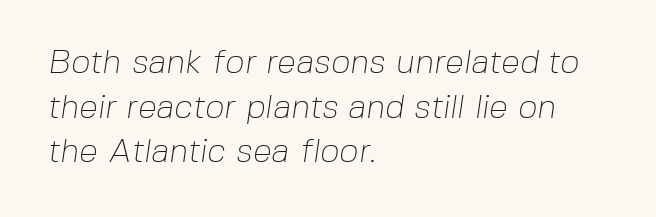
These lines are rendered in a variable-pitch font. Glance below the letters and you will spot only blank space. The strokes carry an ordinary text weight at most. Caption: multi-line text, flush left, ragged right. The face used here is a sans, in the tradition of grotesques and geometrics.
